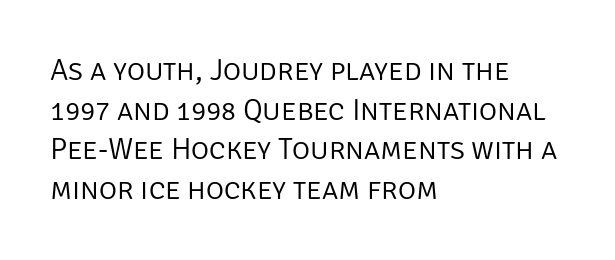
The image shows 31 px light sans-serif type, upright; set left-aligned, normal line spacing (1.28x), normal letter spacing, not underlined; low stroke contrast and a large x-height.
